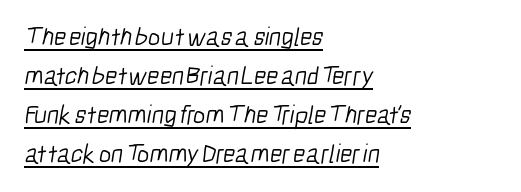
Q: Is the text bold? A: No.
Q: Is the text underlined? A: Yes.
Q: How is the paragraph aligned? A: Left-aligned.
Q: Is the spacing between letters normal or unusually wide? A: Normal.
Q: Is the spacing between lines tight, normal or loose? A: Normal.
